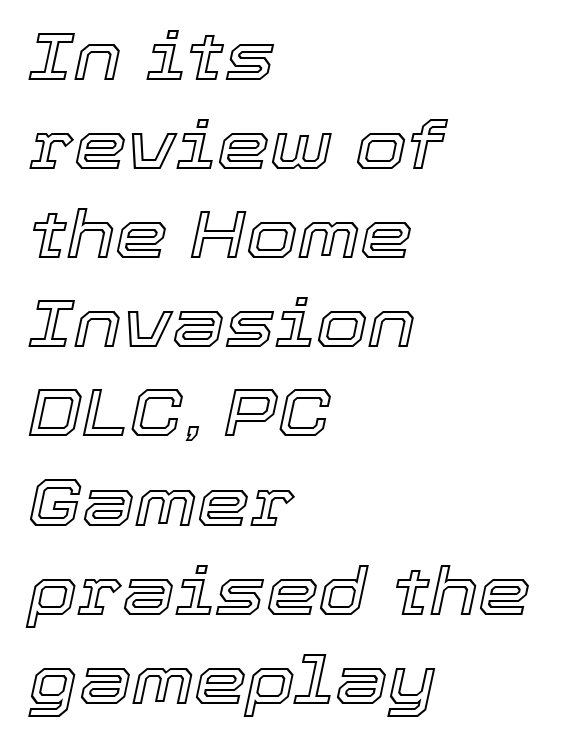
Style check: oblique. The letters advance in unequal steps, a hallmark of proportional type. The gap between lines stays unmarked. Caption: multi-line text, flush left, ragged right. What's the leading like? Ordinary, nothing unusual.
